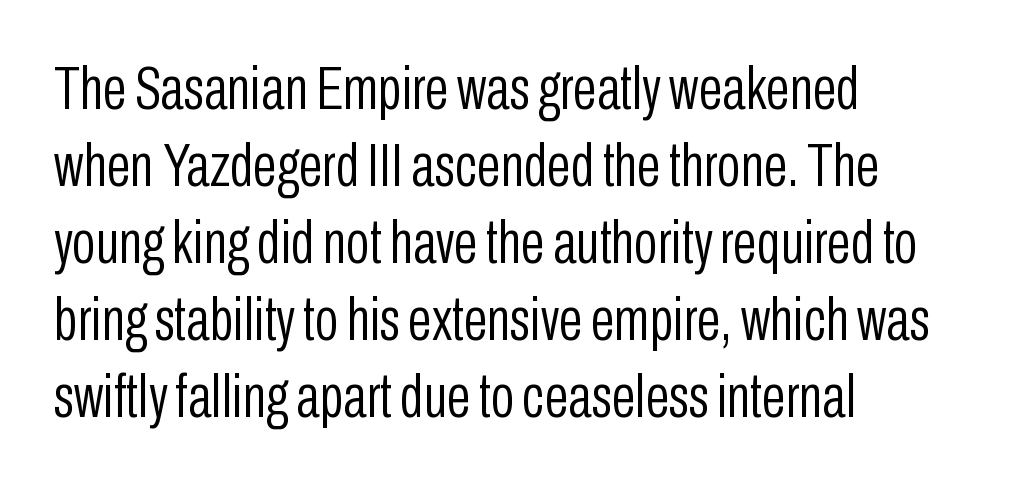
The image shows 62 px light, condensed sans-serif type, upright; set left-aligned, line spacing 1.24x, normal letter spacing, not underlined; low stroke contrast and a medium x-height.
